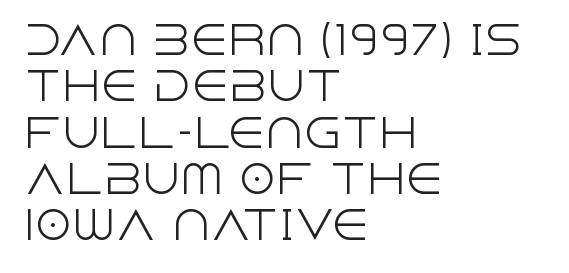
No italicization has been applied; the sample stays upright. Are there feet on the stems? There aren't — it's a sans. The foot of each line stays bare and open. Is this a fixed-width face? No — the glyphs have proportional, varying widths. Reading down the block, your eye returns to a fixed left position each line.
